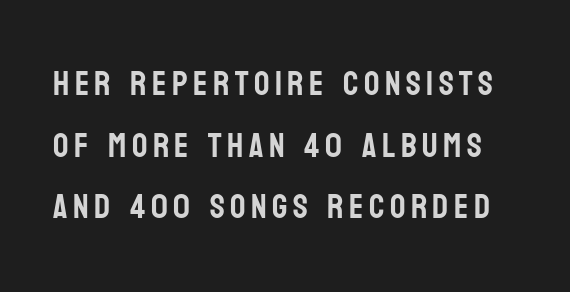
The gap between lines stays unmarked. Do the letters lean? They stand straight. To sum up the face: it is a sans, with no serifs. You could not count columns in this text — the font is proportionally spaced.
